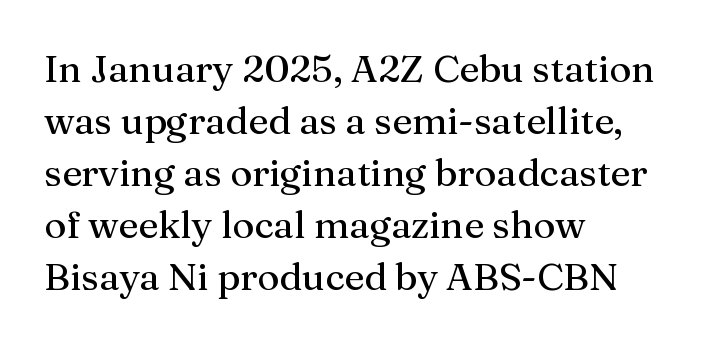
Q: Is the text italic (slanted)? A: No, it is upright.
Q: Is the typeface a serif or a sans-serif typeface? A: Serif.
Q: Is the text underlined? A: No.
Q: How is the paragraph aligned? A: Left-aligned.
Q: Is the spacing between letters normal or unusually wide? A: Normal.
Q: Is the spacing between lines tight, normal or loose? A: Normal.
Q: Width (condensed, normal, or wide)? A: Normal.
Q: Stroke contrast? A: Medium.
Q: x-height? A: Medium.
Q: Monospaced? A: No.
